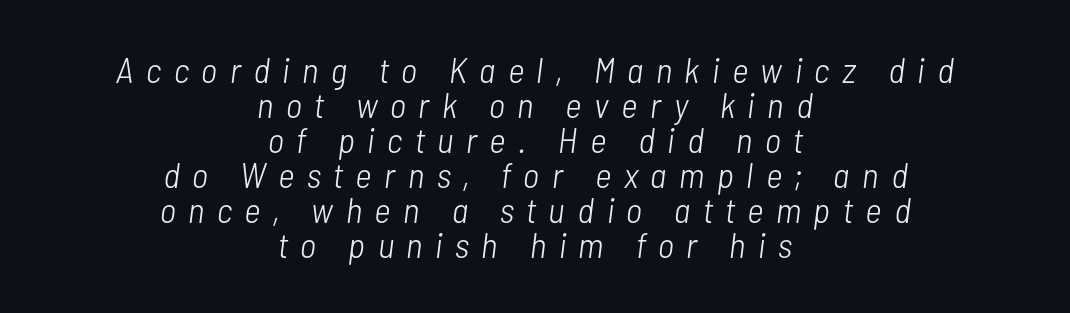
The space directly below the letters is spotless. Think of a printed novel: that variable character pitch is what you see here. Closely set lines give the paragraph a compact silhouette. This sample uses expanded letter spacing, leaving extra air between glyphs.
